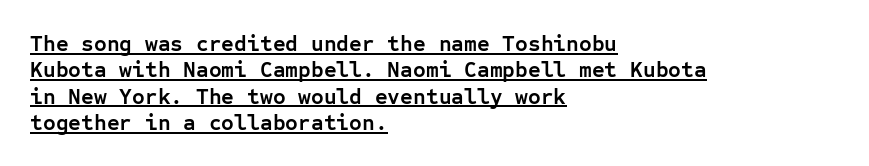
Visually the block forms a straight wall on the left and a jagged coastline on the right. Descenders here cross a horizontal rule under the line. How are the letters spaced? Ordinarily, with no added tracking. Unlike italic type, these characters show no tilt at all. How heavy is the stroke? Heavy — this is a bold.
